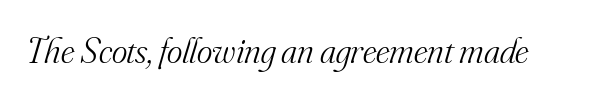
The image shows 37 px light serif type, italic (leaning right); set normal letter spacing, not underlined; medium stroke contrast and a small x-height.
